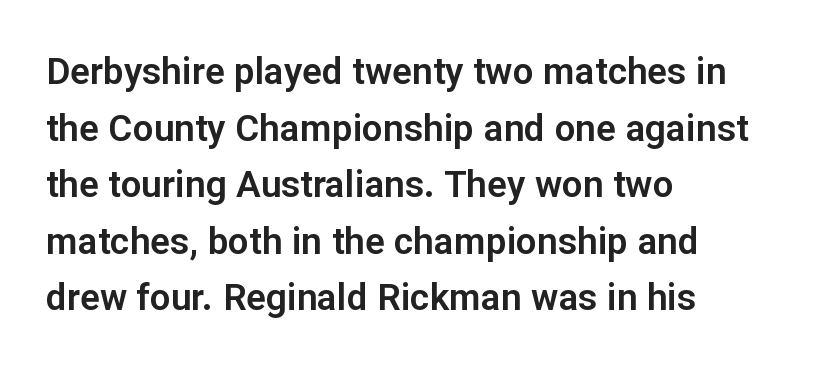
Q: Is the text italic (slanted)? A: No, it is upright.
Q: Is the typeface a serif or a sans-serif typeface? A: Sans-serif.
Q: Is the text underlined? A: No.
Q: How is the paragraph aligned? A: Left-aligned.
Q: Is the spacing between letters normal or unusually wide? A: Normal.
Q: Is the spacing between lines tight, normal or loose? A: Normal.
Q: Width (condensed, normal, or wide)? A: Normal.
Q: Stroke contrast? A: Low.
Q: x-height? A: Medium.
Q: Monospaced? A: No.
